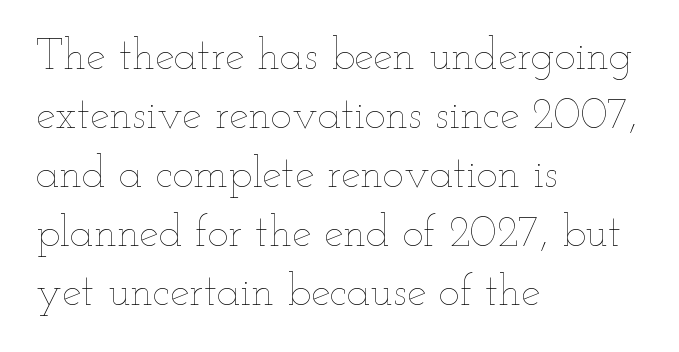
{"italic": "no", "bold": "no", "weight": "thin", "width": "wide", "stroke_contrast": "low", "x_height": "small", "monospaced": "no", "underline": "no", "align": "left", "line_spacing": "normal", "line_spacing_ratio": 1.34, "letter_spacing": "normal", "letter_spacing_em": 0.0, "glyph_px": 44}
